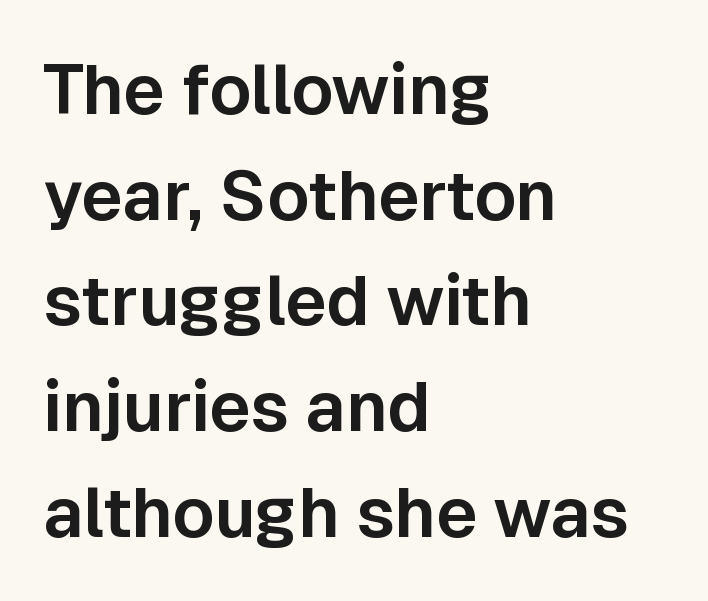
The image shows 70 px sans-serif type, upright; set left-aligned, normal line spacing (1.51x), normal letter spacing, not underlined; low stroke contrast and a medium x-height.
